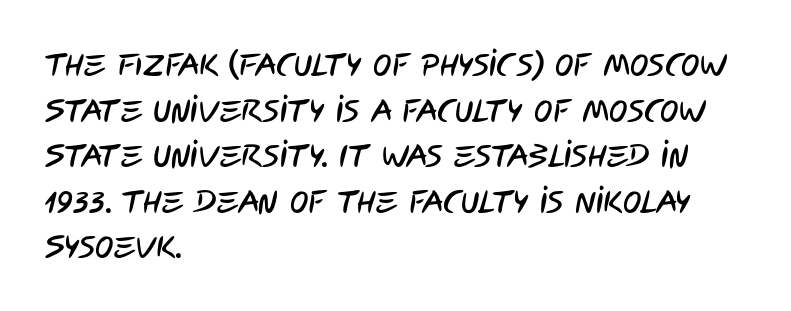
{"serif": "no", "width": "condensed", "stroke_contrast": "low", "x_height": "large", "monospaced": "no", "underline": "no", "align": "left", "line_spacing": "normal", "line_spacing_ratio": 1.47, "letter_spacing": "normal", "letter_spacing_em": 0.0, "glyph_px": 31}
